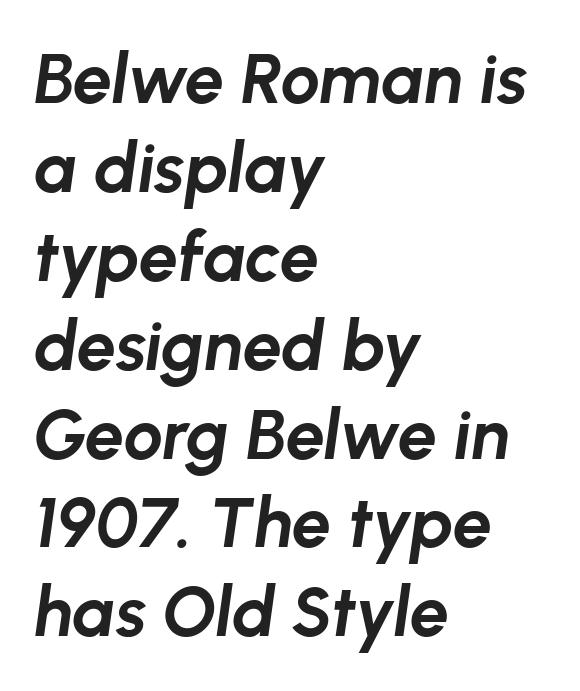
Looking at the ascenders, they clearly lean. Reading down the block, your eye returns to a fixed left position each line. The space directly below the letters is spotless. The lines sit at an ordinary, default distance from one another.
